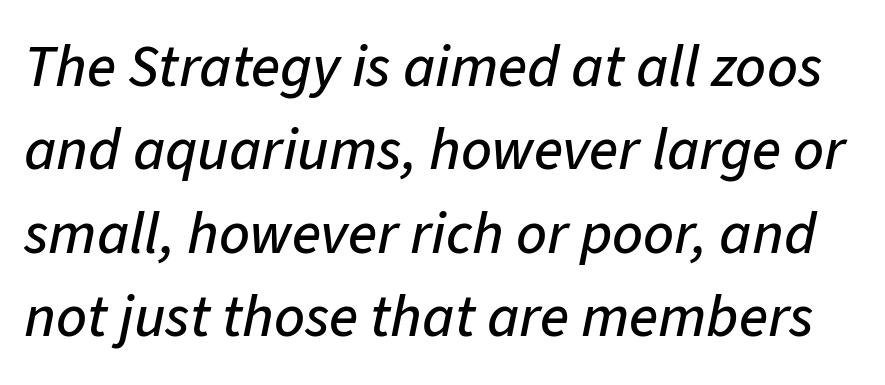
Q: Is the text italic (slanted)? A: Yes, it leans right by about 11 degrees.
Q: Is the text underlined? A: No.
Q: Is the spacing between letters normal or unusually wide? A: Normal.
Q: Is the spacing between lines tight, normal or loose? A: Normal.
Q: Width (condensed, normal, or wide)? A: Normal.
Q: Stroke contrast? A: Low.
Q: x-height? A: Medium.
Q: Monospaced? A: No.
